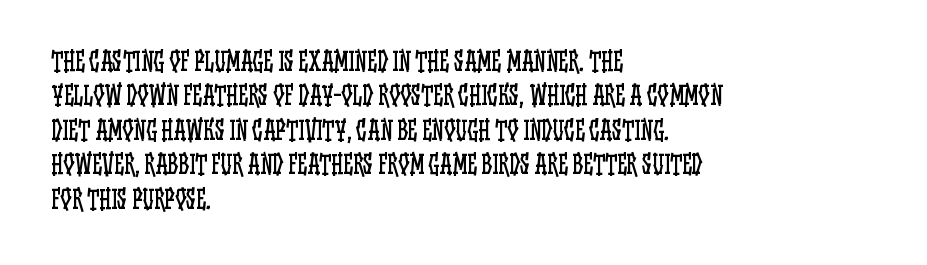
{"italic": "no", "bold": "no", "underline": "no", "align": "left", "line_spacing": "normal", "line_spacing_ratio": 1.38, "letter_spacing": "normal", "letter_spacing_em": 0.0, "glyph_px": 25}
